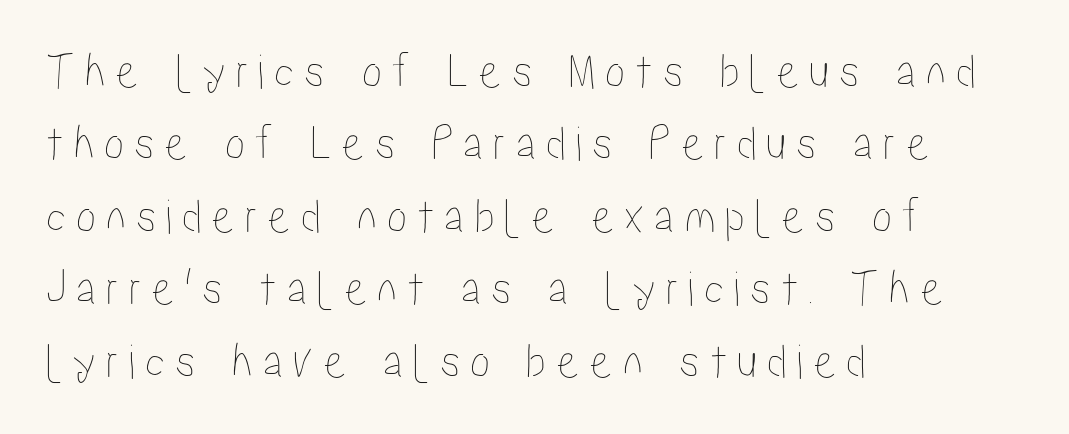
All the whitespace from short lines collects on the right. Is there any slant? The stems are plumb. Whoever set this chose a conventional vertical rhythm. These lines are rendered in a variable-pitch font.
